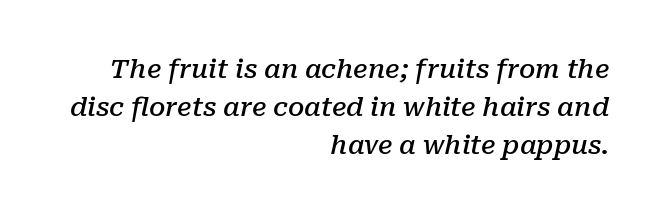
{"italic": "yes", "lean": "right", "slant_degrees": 10, "bold": "semi", "underline": "no", "align": "right", "line_spacing": "normal", "line_spacing_ratio": 1.47, "letter_spacing": "normal", "letter_spacing_em": 0.0, "glyph_px": 26}
